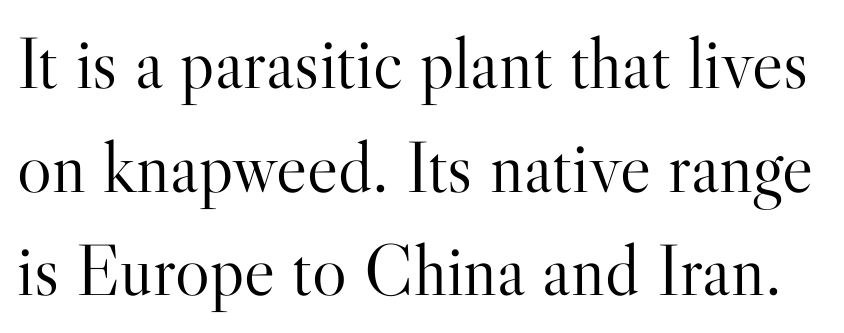
{"serif": "yes", "italic": "no", "bold": "no", "weight": "light", "width": "normal", "stroke_contrast": "high", "x_height": "small", "monospaced": "no", "underline": "no", "line_spacing": "normal", "line_spacing_ratio": 1.42, "letter_spacing": "normal", "letter_spacing_em": 0.0, "glyph_px": 73}
